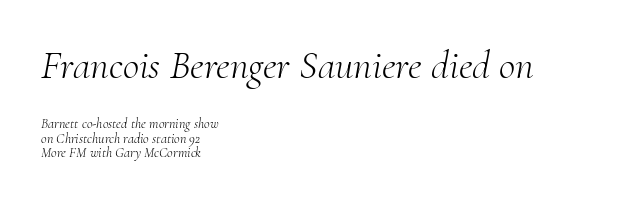
The image shows 40 px light serif type, italic (leaning right); set left-aligned, tight line spacing (1.05x), normal letter spacing, not underlined; the first (top) block is 2.86x larger; medium stroke contrast and a small x-height.
